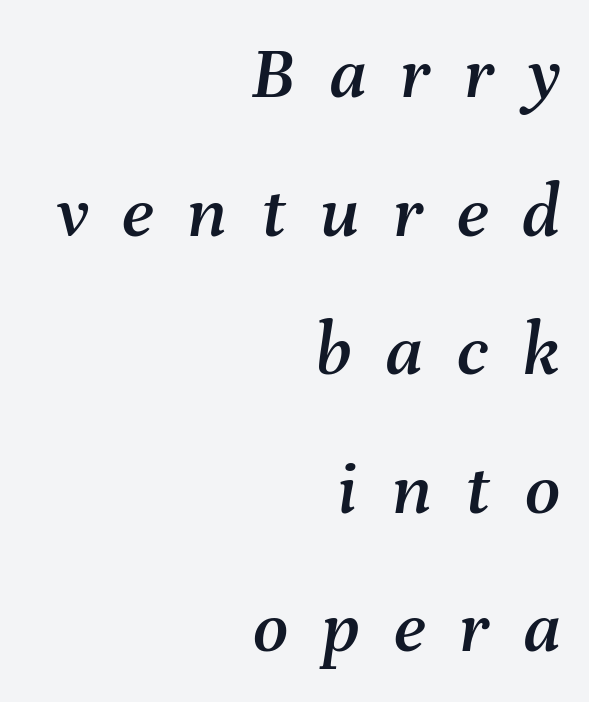
{"italic": "yes", "lean": "right", "slant_degrees": 8, "width": "normal", "stroke_contrast": "medium", "x_height": "medium", "monospaced": "no", "underline": "no", "align": "right", "line_spacing_ratio": 1.8, "letter_spacing": "wide", "letter_spacing_em": 0.44, "glyph_px": 77}
